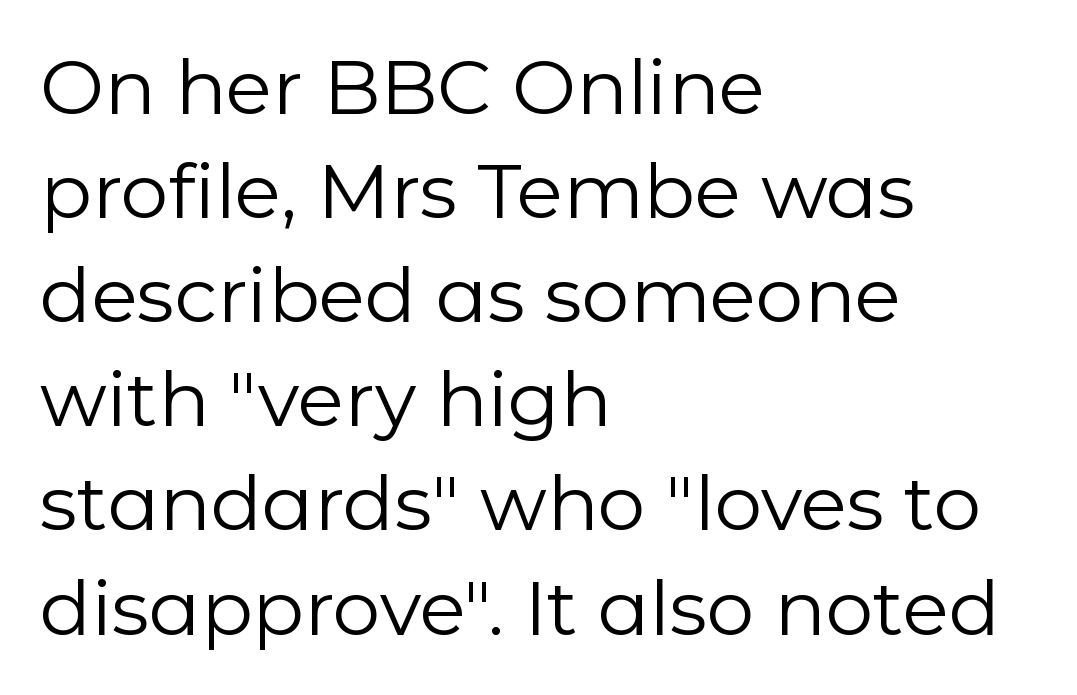
The image shows 76 px regular-weight sans-serif type, upright; set left-aligned, normal line spacing (1.37x), normal letter spacing, not underlined; low stroke contrast and a medium x-height.
